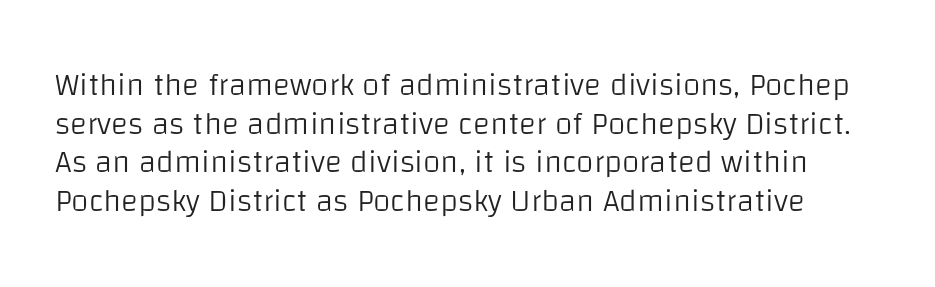
Q: Is the text bold? A: No.
Q: Is the text italic (slanted)? A: No, it is upright.
Q: Is the typeface a serif or a sans-serif typeface? A: Sans-serif.
Q: Is the text underlined? A: No.
Q: Is the spacing between letters normal or unusually wide? A: Normal.
Q: Width (condensed, normal, or wide)? A: Normal.
Q: Stroke contrast? A: Low.
Q: x-height? A: Large.
Q: Monospaced? A: No.
